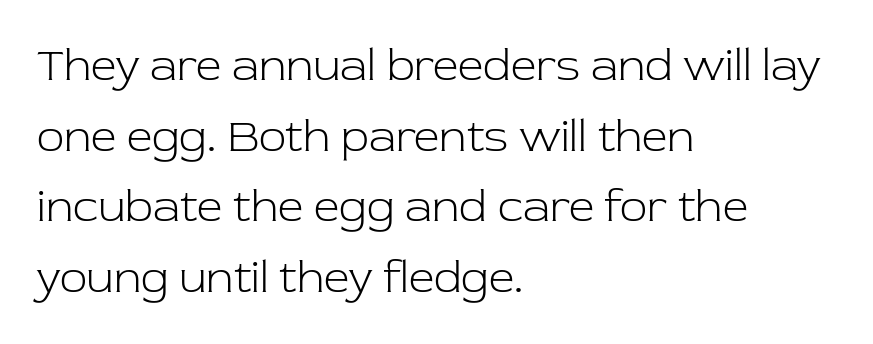
The image shows 45 px light serif type, upright; set left-aligned, normal line spacing (1.57x), normal letter spacing, not underlined; low stroke contrast and a medium x-height.
